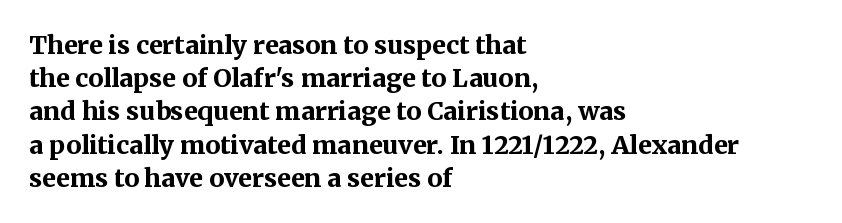
Q: Is the text bold? A: Yes.
Q: Is the text italic (slanted)? A: No, it is upright.
Q: Is the text underlined? A: No.
Q: How is the paragraph aligned? A: Left-aligned.
Q: Is the spacing between letters normal or unusually wide? A: Normal.
Q: Is the spacing between lines tight, normal or loose? A: Normal.
